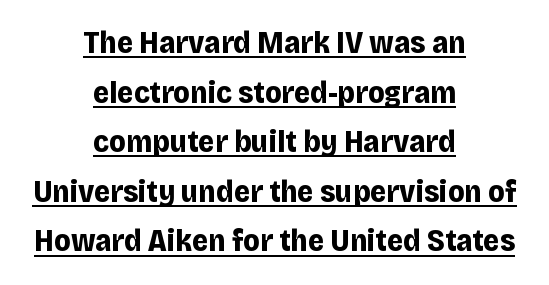
The typeface chosen for these lines omits serifs. These lines carry a lot of weight — the face is fully bold. Every stem runs plumb, perpendicular to the baseline. In terms of letterspacing, this is plain default setting.
